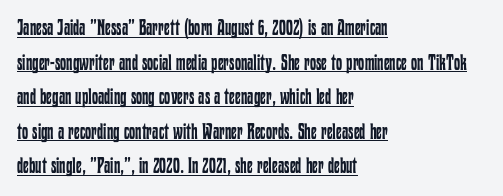
{"italic": "no", "bold": "no", "underline": "yes", "align": "left", "line_spacing": "normal", "line_spacing_ratio": 1.57, "letter_spacing": "normal", "letter_spacing_em": 0.0, "glyph_px": 22}
